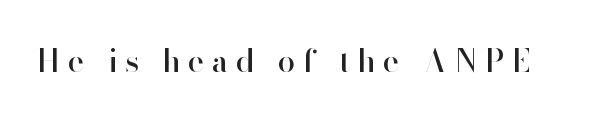
{"serif": "no", "italic": "no", "width": "normal", "stroke_contrast": "high", "x_height": "small", "monospaced": "no", "underline": "no", "letter_spacing": "wide", "letter_spacing_em": 0.25, "glyph_px": 31}
